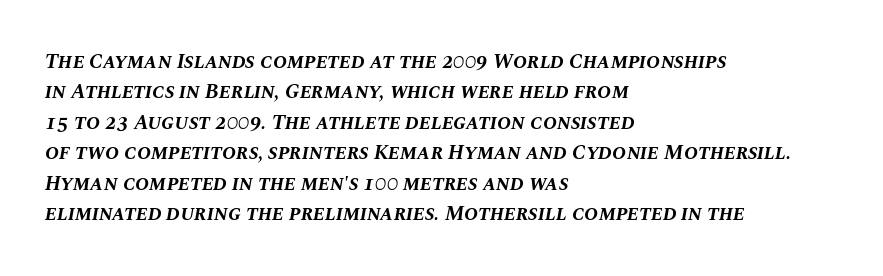
The image shows 21 px bold type, italic (leaning right); set left-aligned, normal line spacing (1.45x), normal letter spacing, not underlined.
